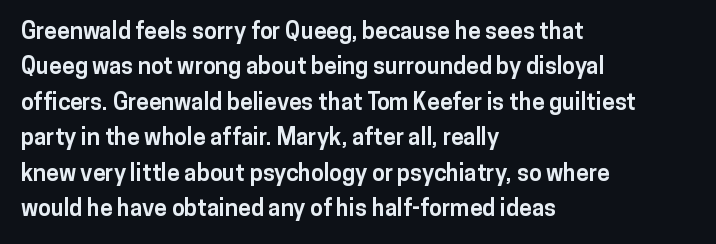
The strip under each line holds only bare page. The designer left line spacing at the default. Typeset ragged right — the left edge is the straight one. Heavy-handed strokes throughout: this text is bold.
